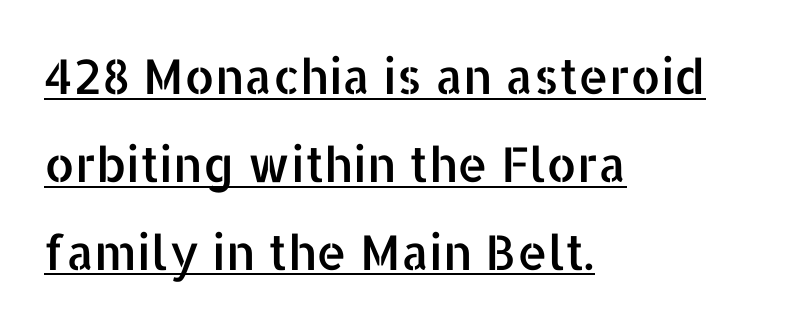
{"serif": "no", "italic": "no", "width": "normal", "stroke_contrast": "low", "x_height": "medium", "monospaced": "no", "underline": "yes", "align": "left", "line_spacing_ratio": 1.83, "letter_spacing": "normal", "letter_spacing_em": 0.0, "glyph_px": 48}
